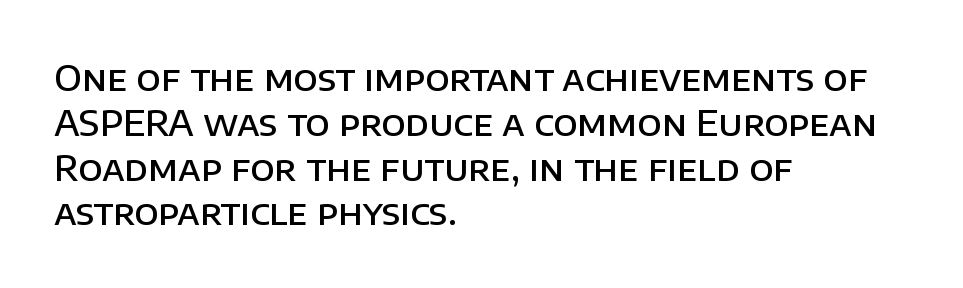
Q: Is the text bold? A: Semi-bold.
Q: Is the text italic (slanted)? A: No, it is upright.
Q: Is the typeface a serif or a sans-serif typeface? A: Sans-serif.
Q: Is the text underlined? A: No.
Q: How is the paragraph aligned? A: Left-aligned.
Q: Is the spacing between letters normal or unusually wide? A: Normal.
Q: Is the spacing between lines tight, normal or loose? A: Normal.
Q: Width (condensed, normal, or wide)? A: Normal.
Q: Stroke contrast? A: Low.
Q: x-height? A: Large.
Q: Monospaced? A: No.
